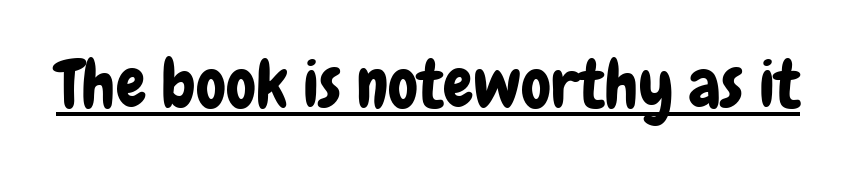
{"serif": "no", "italic": "no", "width": "condensed", "stroke_contrast": "low", "x_height": "medium", "monospaced": "no", "underline": "yes", "letter_spacing": "normal", "letter_spacing_em": 0.0, "glyph_px": 67}
